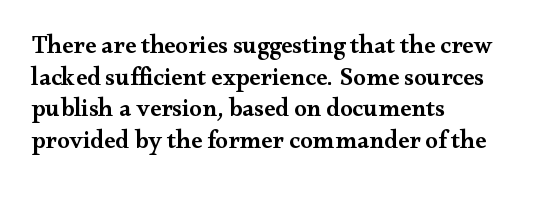
Q: Is the text bold? A: Semi-bold.
Q: Is the text italic (slanted)? A: No, it is upright.
Q: Is the text underlined? A: No.
Q: How is the paragraph aligned? A: Left-aligned.
Q: Is the spacing between letters normal or unusually wide? A: Normal.
Q: Is the spacing between lines tight, normal or loose? A: Normal.
